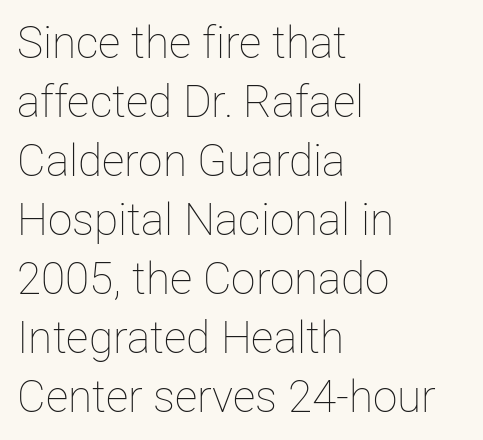
Q: Is the text bold? A: No.
Q: Is the text italic (slanted)? A: No, it is upright.
Q: Is the text underlined? A: No.
Q: How is the paragraph aligned? A: Left-aligned.
Q: Is the spacing between letters normal or unusually wide? A: Normal.
Q: Is the spacing between lines tight, normal or loose? A: Normal.
Q: Width (condensed, normal, or wide)? A: Normal.
Q: Stroke contrast? A: Low.
Q: x-height? A: Medium.
Q: Monospaced? A: No.
